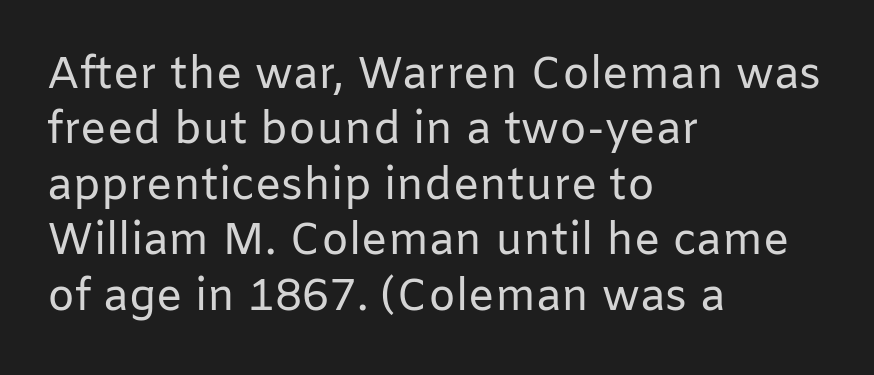
The image shows 44 px regular-weight sans-serif type, upright; set left-aligned, normal line spacing (1.26x), normal letter spacing, not underlined; low stroke contrast and a medium x-height.
